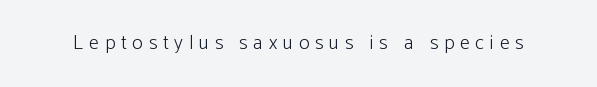
Q: Is the text bold? A: No.
Q: Is the text italic (slanted)? A: No, it is upright.
Q: Is the text underlined? A: No.
Q: Is the spacing between letters normal or unusually wide? A: Unusually wide.
